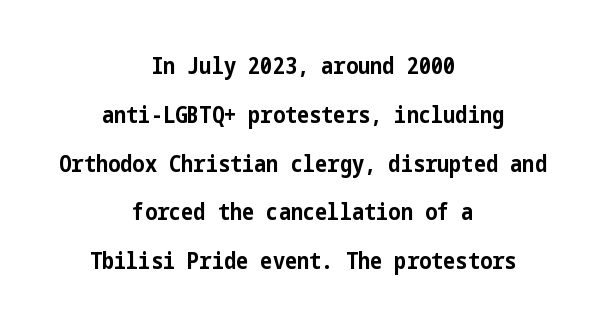
The baseline area is clear. The letters sit at their default tracking, neither squeezed nor spread. Italic? Not at all — the glyphs are vertical. One glance says open: line gaps are wider than usual. Notice how the passage keeps no hard edge, just a central spine. In terms of weight, the rendering is a true, heavy bold.
